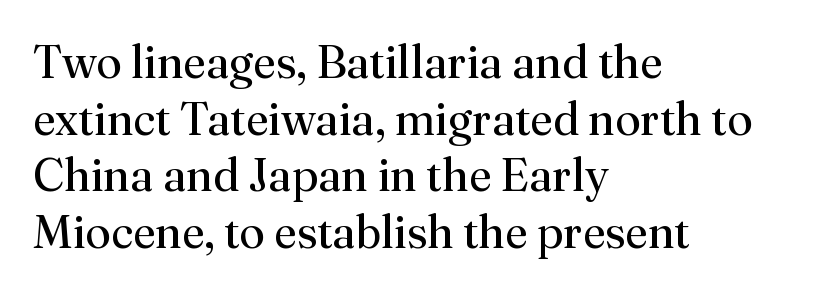
{"serif": "yes", "italic": "no", "bold": "no", "weight": "regular", "width": "normal", "stroke_contrast": "medium", "x_height": "small", "monospaced": "no", "underline": "no", "align": "left", "line_spacing_ratio": 1.23, "letter_spacing": "normal", "letter_spacing_em": 0.0, "glyph_px": 46}
